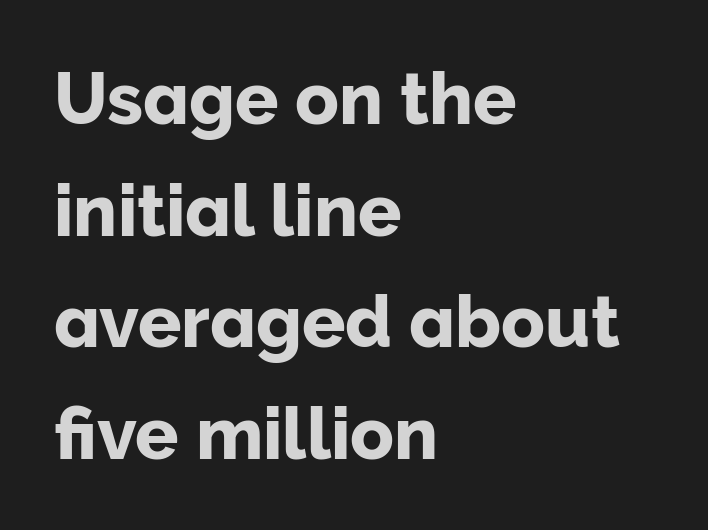
Q: Is the text italic (slanted)? A: No, it is upright.
Q: Is the typeface a serif or a sans-serif typeface? A: Sans-serif.
Q: Is the text underlined? A: No.
Q: How is the paragraph aligned? A: Left-aligned.
Q: Is the spacing between letters normal or unusually wide? A: Normal.
Q: Is the spacing between lines tight, normal or loose? A: Normal.
Q: Width (condensed, normal, or wide)? A: Normal.
Q: Stroke contrast? A: Low.
Q: x-height? A: Medium.
Q: Monospaced? A: No.
